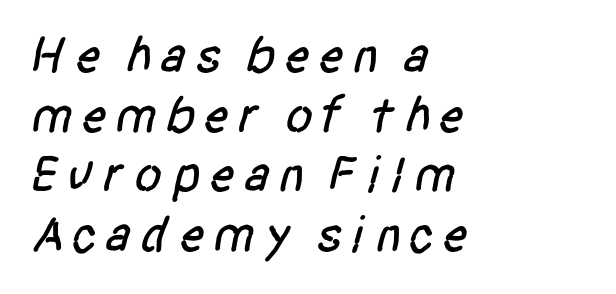
The baseline area is clear. Each letter keeps its own natural width here, so spacing adapts to shape. A sans-serif font was chosen for this passage. All the whitespace from short lines collects on the right.
